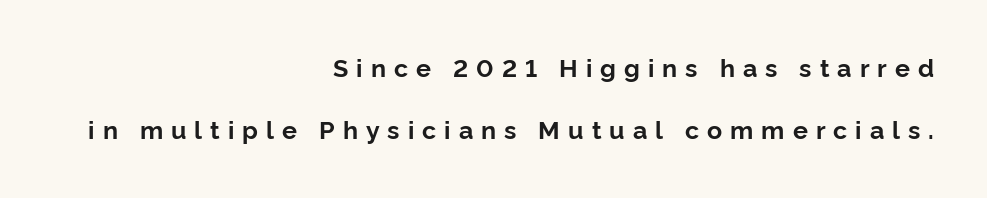
Q: Is the text bold? A: Yes.
Q: Is the text italic (slanted)? A: No, it is upright.
Q: Is the text underlined? A: No.
Q: How is the paragraph aligned? A: Right-aligned.
Q: Is the spacing between letters normal or unusually wide? A: Unusually wide.
Q: Is the spacing between lines tight, normal or loose? A: Loose.
